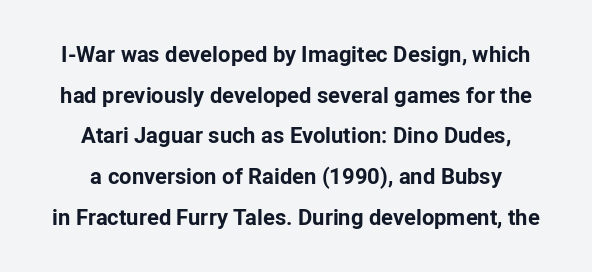
Any mark beneath the type? The region is blank. Both edges are ragged and mirror each other, which tells us the setting is centered. Italic? Not at all — the glyphs are vertical. Characters follow at the spacing the type designer built in. Thick stems and heavy bowls — unmistakably bold.
